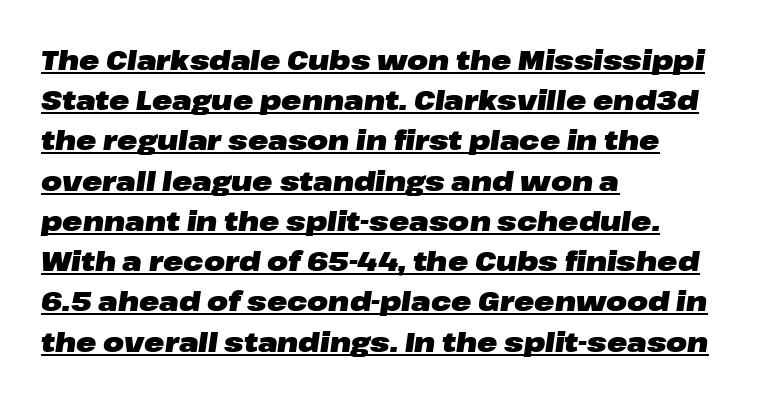
The image shows 27 px bold type, italic (leaning right); set left-aligned, normal line spacing (1.49x), normal letter spacing, underlined.
